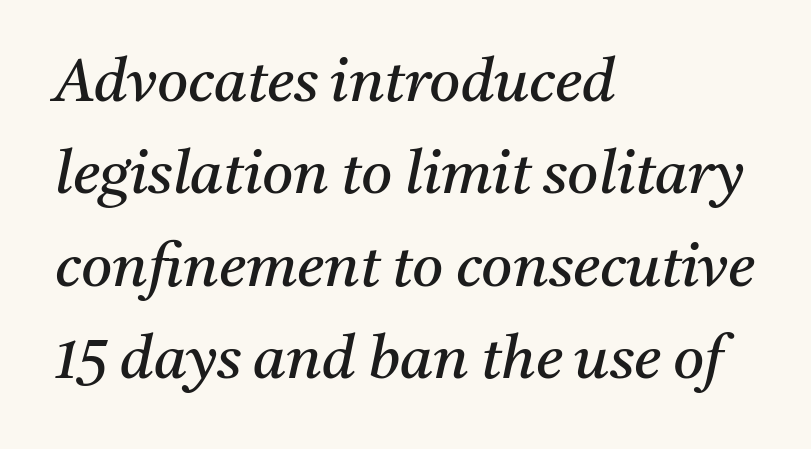
{"serif": "yes", "italic": "yes", "lean": "right", "slant_degrees": 11, "bold": "no", "weight": "regular", "width": "normal", "stroke_contrast": "medium", "x_height": "medium", "monospaced": "no", "underline": "no", "align": "left", "line_spacing": "normal", "line_spacing_ratio": 1.54, "letter_spacing": "normal", "letter_spacing_em": 0.0, "glyph_px": 60}
